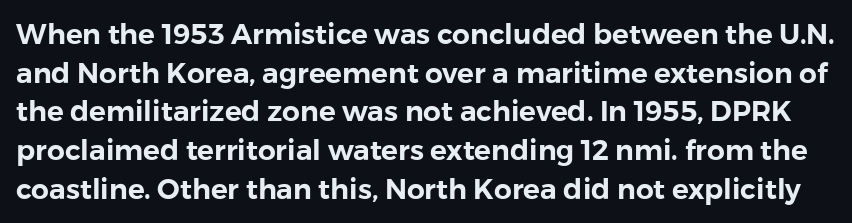
Q: Is the text italic (slanted)? A: No, it is upright.
Q: Is the typeface a serif or a sans-serif typeface? A: Sans-serif.
Q: Is the text underlined? A: No.
Q: Is the spacing between letters normal or unusually wide? A: Normal.
Q: Is the spacing between lines tight, normal or loose? A: Normal.
Q: Width (condensed, normal, or wide)? A: Normal.
Q: x-height? A: Medium.
Q: Monospaced? A: No.
